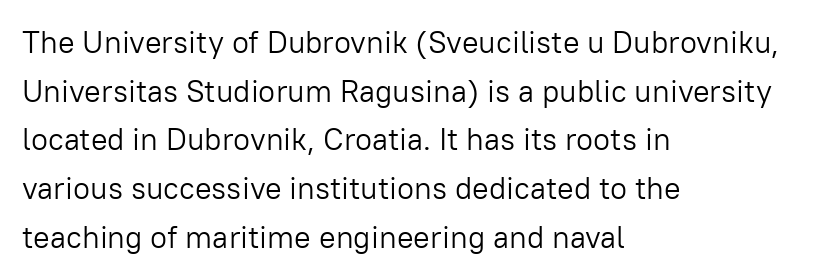
This rendering leaves character spacing at its baseline value. Is the type heavy? It reads as light-to-regular instead. A normal amount of white space separates one row of letters from the next. The letters advance in unequal steps, a hallmark of proportional type. The rendering shows plain stroke endings on the letterforms — a sans-serif design. Characters remain perfectly vertical along every line.
